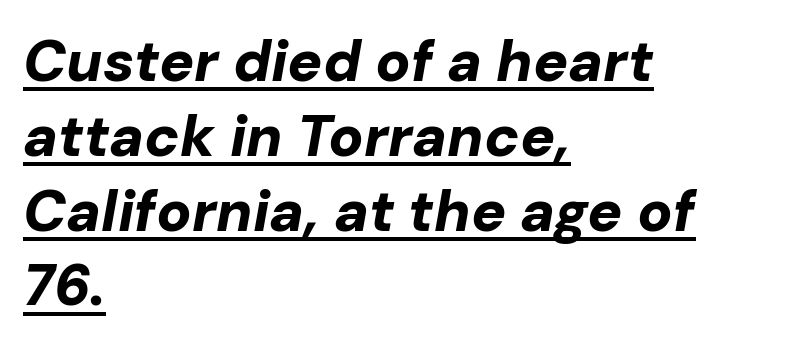
Does the copy run flush right? No — it runs flush left. The sample's only ornament is a line tracing under the words. You could not count columns in this text — the font is proportionally spaced. In terms of weight, the rendering is a true, heavy bold. Nothing unusual about the tracking: characters are spaced as the font intends. Compared with ordinary roman type, these characters are visibly tilted.
